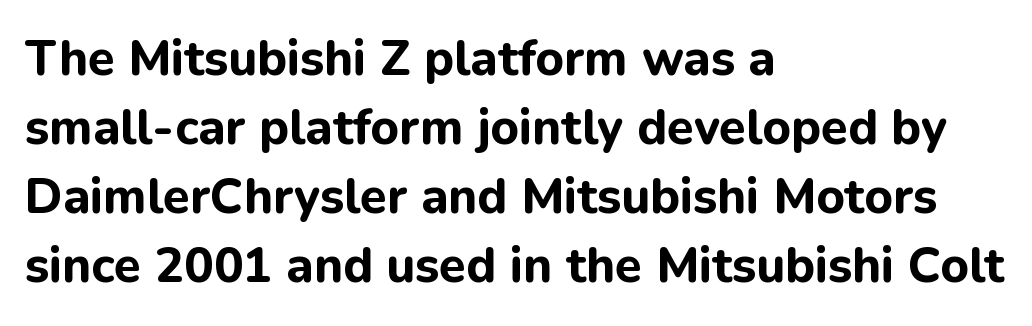
{"serif": "no", "italic": "no", "bold": "yes", "weight": "bold", "width": "normal", "stroke_contrast": "low", "x_height": "medium", "monospaced": "no", "underline": "no", "align": "left", "line_spacing": "normal", "line_spacing_ratio": 1.41, "letter_spacing": "normal", "letter_spacing_em": 0.0, "glyph_px": 49}
